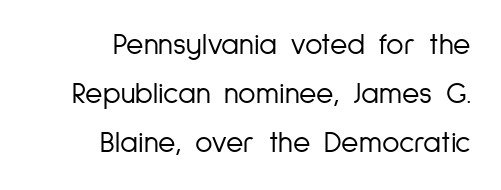
Q: Is the text bold? A: No.
Q: Is the text italic (slanted)? A: No, it is upright.
Q: Is the typeface a serif or a sans-serif typeface? A: Sans-serif.
Q: Is the text underlined? A: No.
Q: How is the paragraph aligned? A: Right-aligned.
Q: Is the spacing between letters normal or unusually wide? A: Normal.
Q: Is the spacing between lines tight, normal or loose? A: Normal.
Q: Width (condensed, normal, or wide)? A: Condensed.
Q: Stroke contrast? A: Low.
Q: x-height? A: Medium.
Q: Monospaced? A: No.
